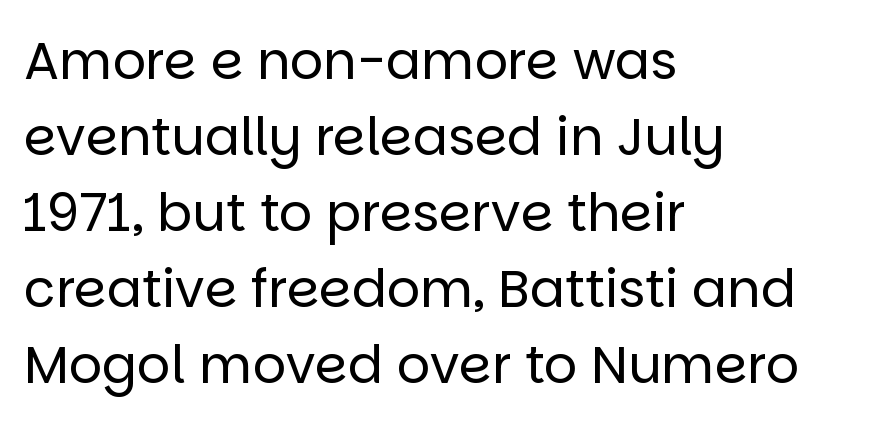
{"serif": "no", "italic": "no", "bold": "no", "weight": "regular", "width": "normal", "stroke_contrast": "low", "x_height": "large", "monospaced": "no", "underline": "no", "align": "left", "line_spacing": "normal", "line_spacing_ratio": 1.46, "letter_spacing": "normal", "letter_spacing_em": 0.0, "glyph_px": 52}
